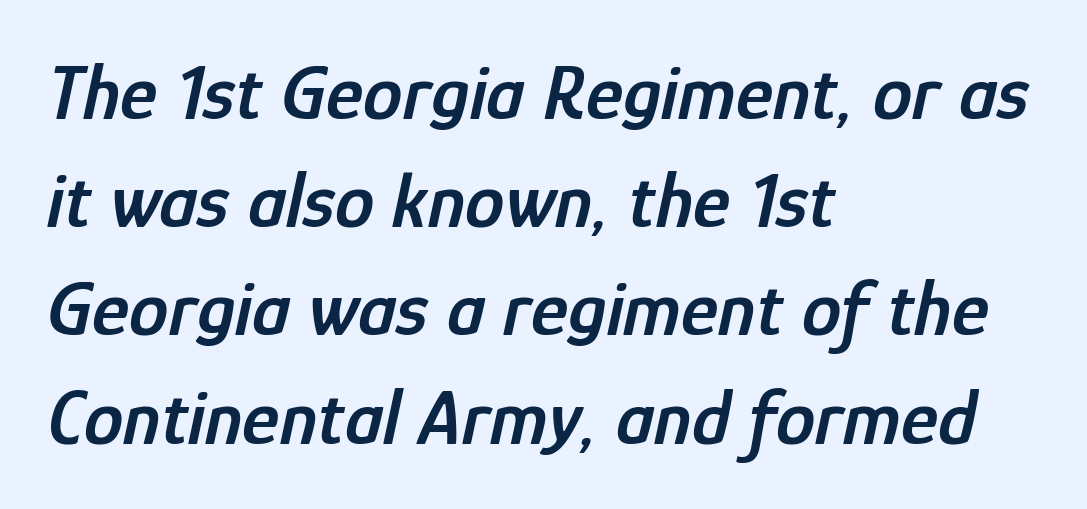
{"italic": "yes", "lean": "right", "slant_degrees": 12, "bold": "semi", "weight": "semibold", "width": "condensed", "stroke_contrast": "low", "x_height": "medium", "monospaced": "no", "underline": "no", "align": "left", "line_spacing": "normal", "line_spacing_ratio": 1.37, "letter_spacing": "normal", "letter_spacing_em": 0.0, "glyph_px": 79}
